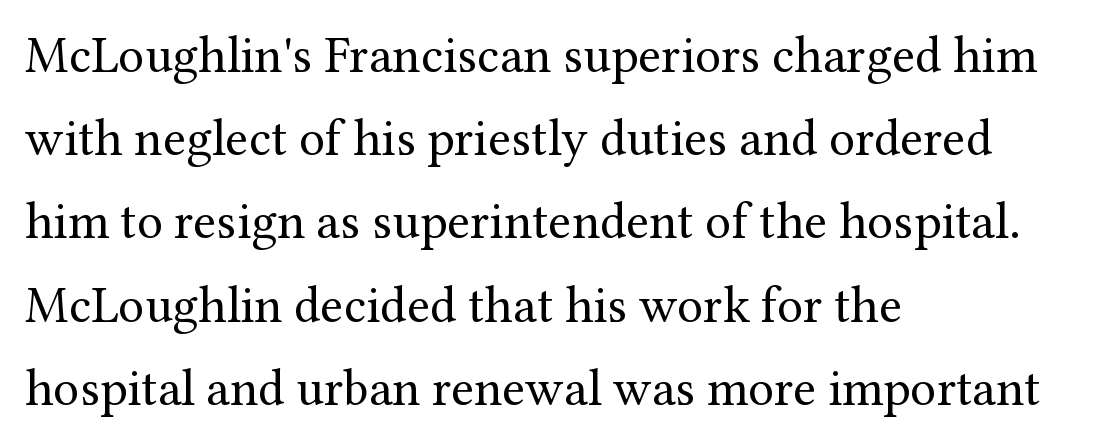
Q: Is the text bold? A: No.
Q: Is the text italic (slanted)? A: No, it is upright.
Q: Is the typeface a serif or a sans-serif typeface? A: Serif.
Q: Is the text underlined? A: No.
Q: How is the paragraph aligned? A: Left-aligned.
Q: Is the spacing between letters normal or unusually wide? A: Normal.
Q: Is the spacing between lines tight, normal or loose? A: Normal.
Q: Width (condensed, normal, or wide)? A: Normal.
Q: Stroke contrast? A: Medium.
Q: x-height? A: Medium.
Q: Monospaced? A: No.
